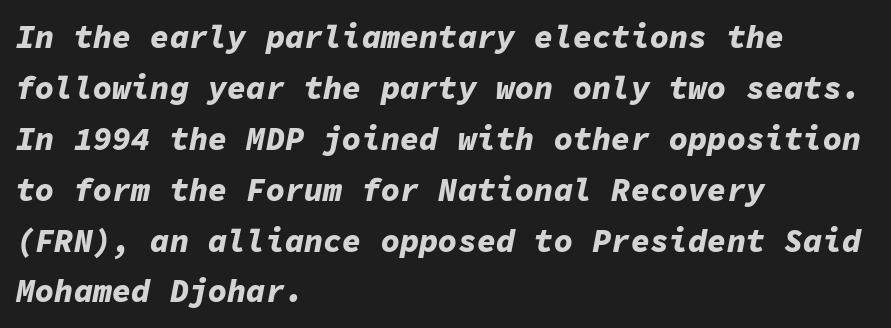
{"italic": "yes", "lean": "right", "slant_degrees": 11, "bold": "yes", "weight": "bold", "width": "normal", "stroke_contrast": "low", "x_height": "medium", "monospaced": "yes", "underline": "no", "align": "left", "line_spacing": "normal", "line_spacing_ratio": 1.59, "letter_spacing": "normal", "letter_spacing_em": 0.0, "glyph_px": 32}
